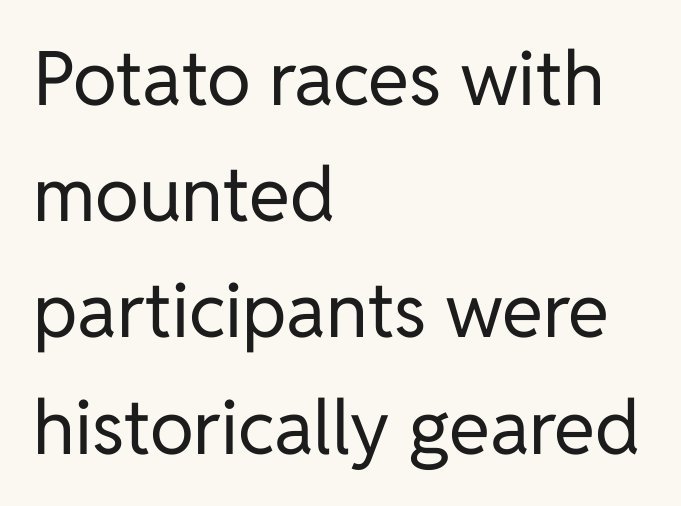
Weight: not bold — regular or lighter. The rendering keeps characters at their native spacing. Descenders are the only things crossing below the line. Where is the straight margin? On the left. Do the letters lean? They stand straight.
